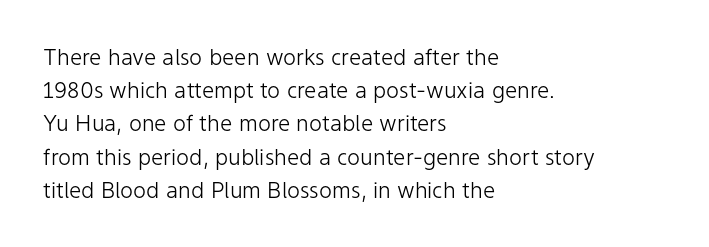
The image shows 22 px text type, upright; set left-aligned, normal line spacing (1.51x), normal letter spacing, not underlined.
